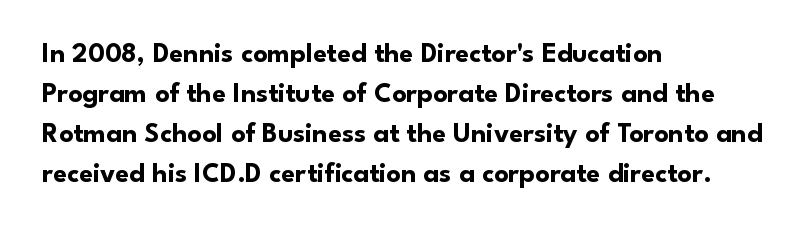
Q: Is the text bold? A: Yes.
Q: Is the text italic (slanted)? A: No, it is upright.
Q: Is the typeface a serif or a sans-serif typeface? A: Sans-serif.
Q: Is the text underlined? A: No.
Q: How is the paragraph aligned? A: Left-aligned.
Q: Is the spacing between letters normal or unusually wide? A: Normal.
Q: Is the spacing between lines tight, normal or loose? A: Normal.
Q: Width (condensed, normal, or wide)? A: Normal.
Q: Stroke contrast? A: Low.
Q: x-height? A: Small.
Q: Monospaced? A: No.
